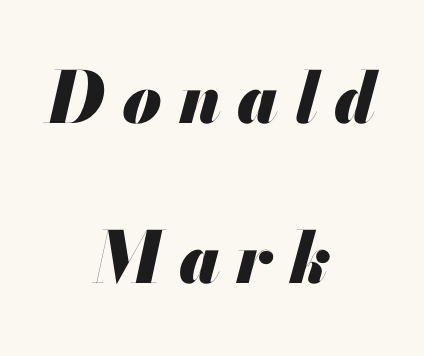
{"italic": "yes", "lean": "right", "slant_degrees": 13, "bold": "yes", "weight": "heavy", "width": "normal", "stroke_contrast": "medium", "x_height": "small", "monospaced": "no", "underline": "no", "align": "center", "line_spacing": "loose", "line_spacing_ratio": 2.26, "letter_spacing": "wide", "letter_spacing_em": 0.24, "glyph_px": 71}
